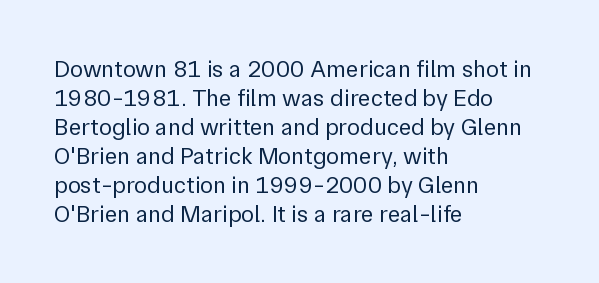
{"italic": "no", "bold": "no", "underline": "no", "align": "left", "line_spacing_ratio": 1.21, "letter_spacing": "normal", "letter_spacing_em": 0.0, "glyph_px": 24}
